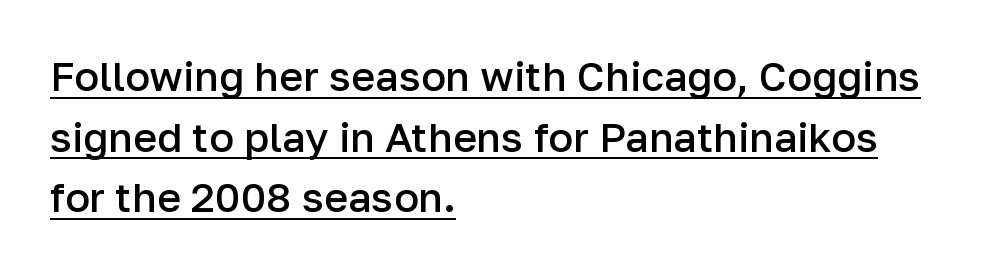
Q: Is the text bold? A: Semi-bold.
Q: Is the text italic (slanted)? A: No, it is upright.
Q: Is the typeface a serif or a sans-serif typeface? A: Sans-serif.
Q: Is the text underlined? A: Yes.
Q: How is the paragraph aligned? A: Left-aligned.
Q: Is the spacing between letters normal or unusually wide? A: Normal.
Q: Is the spacing between lines tight, normal or loose? A: Normal.
Q: Width (condensed, normal, or wide)? A: Normal.
Q: Stroke contrast? A: Low.
Q: x-height? A: Medium.
Q: Monospaced? A: No.
